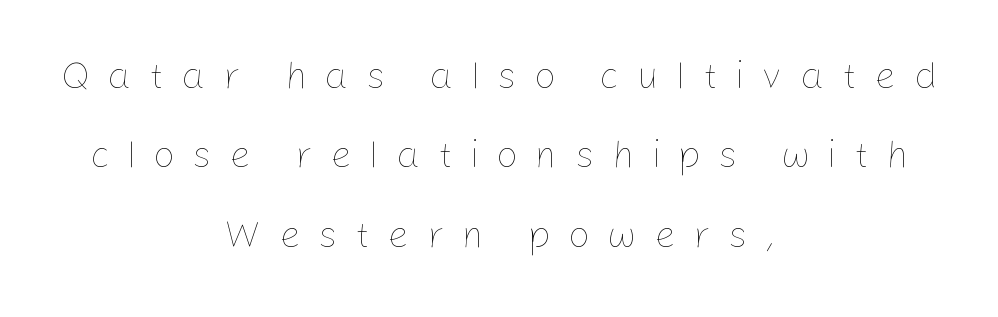
The image shows 38 px thin type, upright; set centered, loose line spacing (2.09x), unusually wide letter spacing (+0.46 em), not underlined; low stroke contrast and a medium x-height.
